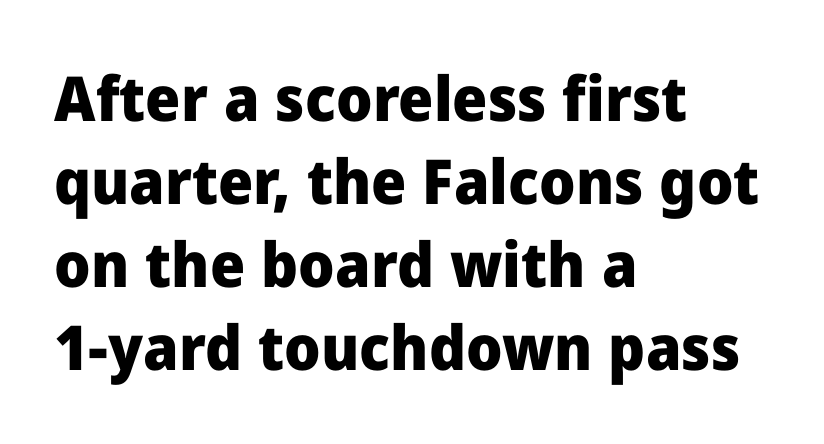
Q: Is the text bold? A: Yes.
Q: Is the text italic (slanted)? A: No, it is upright.
Q: Is the typeface a serif or a sans-serif typeface? A: Sans-serif.
Q: Is the text underlined? A: No.
Q: How is the paragraph aligned? A: Left-aligned.
Q: Is the spacing between letters normal or unusually wide? A: Normal.
Q: Is the spacing between lines tight, normal or loose? A: Normal.
Q: Width (condensed, normal, or wide)? A: Normal.
Q: Stroke contrast? A: Low.
Q: x-height? A: Medium.
Q: Monospaced? A: No.
